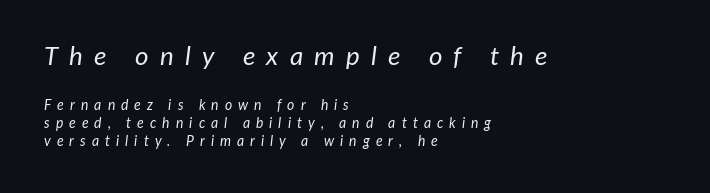
{"italic": "yes", "lean": "right", "slant_degrees": 7, "bold": "no", "underline": "no", "align": "left", "line_spacing": "normal", "line_spacing_ratio": 1.28, "letter_spacing": "wide", "letter_spacing_em": 0.43, "larger_block": "first", "size_ratio": 1.86, "glyph_px": 26}
